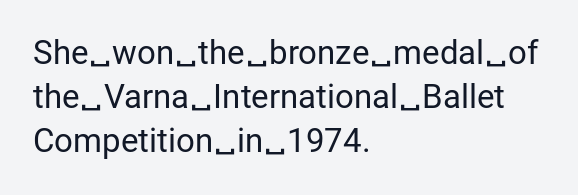
{"serif": "no", "italic": "no", "bold": "no", "weight": "regular", "width": "normal", "stroke_contrast": "low", "x_height": "medium", "monospaced": "no", "underline": "no", "align": "left", "line_spacing": "normal", "line_spacing_ratio": 1.34, "letter_spacing": "normal", "letter_spacing_em": 0.0, "glyph_px": 33}
